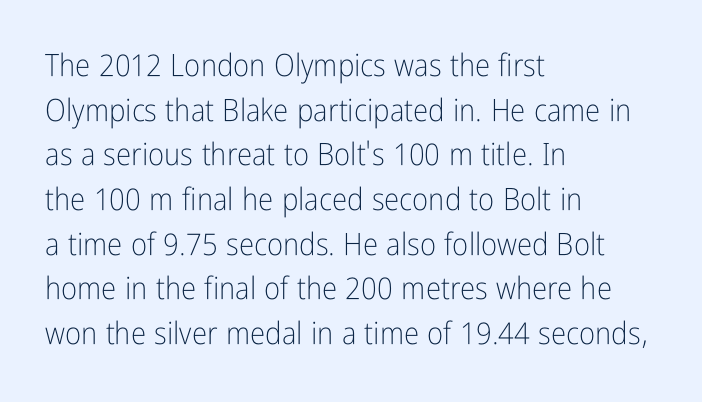
Stems and bowls with no extra thickness — not bold. Any mark beneath the type? The region is blank. Spacing verdict: proportional, widths tailored to each character. The ragged edge is on the right, which tells us the setting is flush left.
